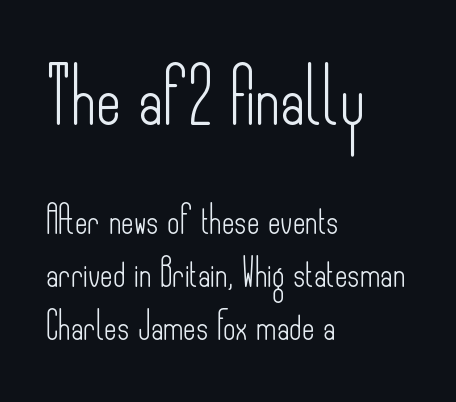
{"serif": "no", "italic": "no", "bold": "no", "weight": "light", "width": "condensed", "stroke_contrast": "low", "x_height": "small", "monospaced": "no", "underline": "no", "align": "left", "line_spacing": "loose", "line_spacing_ratio": 1.95, "letter_spacing": "normal", "letter_spacing_em": 0.0, "larger_block": "first", "size_ratio": 2.0, "glyph_px": 54}
